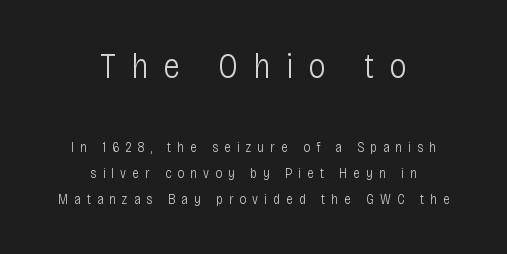
The image shows 35 px light, condensed sans-serif type, upright; set centered, line spacing 1.86x, unusually wide letter spacing (+0.43 em), not underlined; the first (top) block is 2.5x larger; low stroke contrast and a large x-height.
